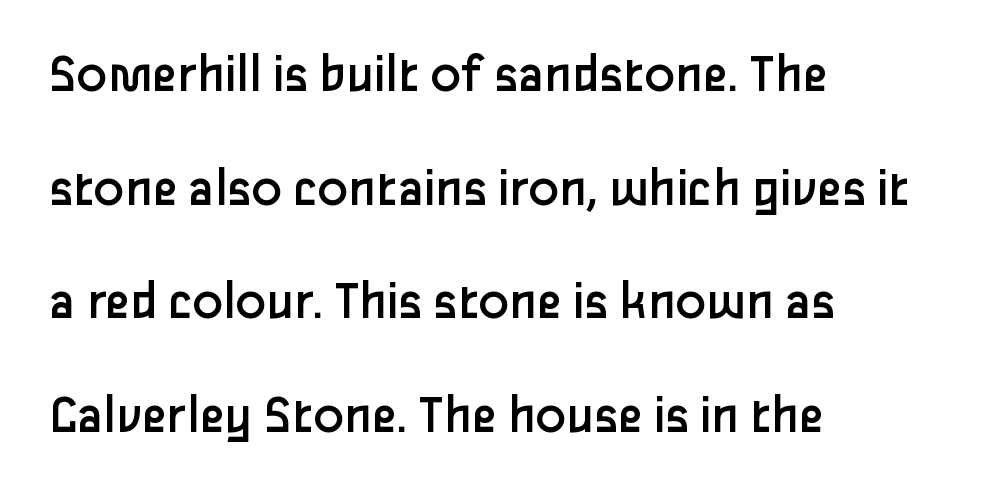
The image shows 56 px regular-weight sans-serif type, upright; set left-aligned, loose line spacing (2.03x), normal letter spacing, not underlined; low stroke contrast and a medium x-height.
